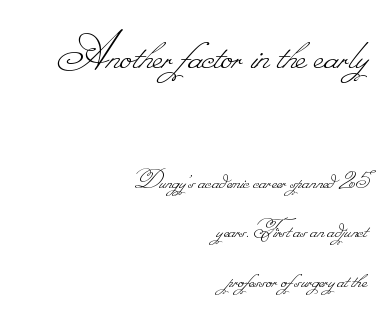
Q: Is the text bold? A: No.
Q: Is the text underlined? A: No.
Q: How is the paragraph aligned? A: Right-aligned.
Q: Is the spacing between letters normal or unusually wide? A: Normal.
Q: Which block of text is set in a larger size, the first (top) or the second (bottom)? A: The first (top) one.
Q: Width (condensed, normal, or wide)? A: Normal.
Q: Stroke contrast? A: Low.
Q: Monospaced? A: No.
